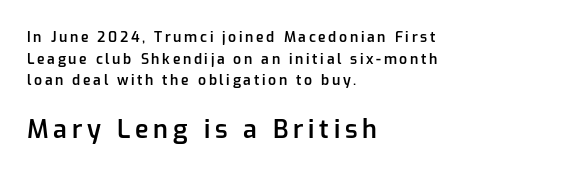
The image shows 25 px text type, upright; set left-aligned, normal line spacing (1.55x), not underlined; the second (bottom) block is 1.79x larger.
